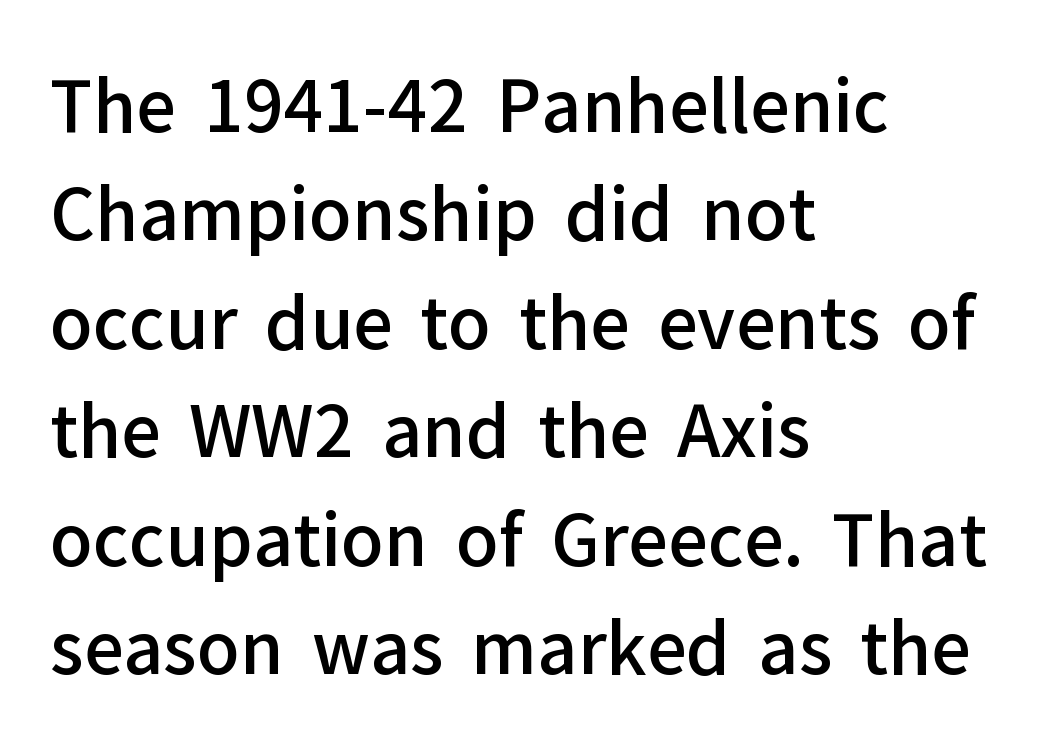
Q: Is the text bold? A: Semi-bold.
Q: Is the text italic (slanted)? A: No, it is upright.
Q: Is the typeface a serif or a sans-serif typeface? A: Sans-serif.
Q: Is the text underlined? A: No.
Q: How is the paragraph aligned? A: Left-aligned.
Q: Is the spacing between letters normal or unusually wide? A: Normal.
Q: Is the spacing between lines tight, normal or loose? A: Normal.
Q: Width (condensed, normal, or wide)? A: Normal.
Q: Stroke contrast? A: Low.
Q: x-height? A: Medium.
Q: Monospaced? A: No.
